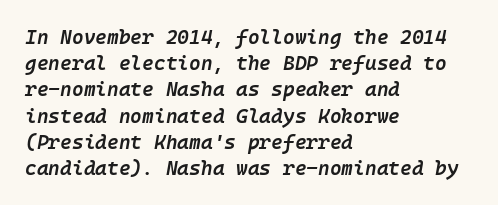
Q: Is the text bold? A: Semi-bold.
Q: Is the text italic (slanted)? A: Yes, it leans right by about 10 degrees.
Q: Is the text underlined? A: No.
Q: How is the paragraph aligned? A: Left-aligned.
Q: Is the spacing between letters normal or unusually wide? A: Normal.
Q: Is the spacing between lines tight, normal or loose? A: Normal.
